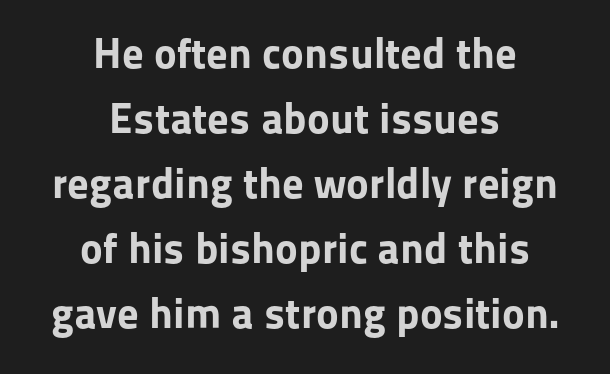
Q: Is the text bold? A: Yes.
Q: Is the text italic (slanted)? A: No, it is upright.
Q: Is the typeface a serif or a sans-serif typeface? A: Sans-serif.
Q: Is the text underlined? A: No.
Q: How is the paragraph aligned? A: Centered.
Q: Is the spacing between letters normal or unusually wide? A: Normal.
Q: Is the spacing between lines tight, normal or loose? A: Normal.
Q: Width (condensed, normal, or wide)? A: Normal.
Q: Stroke contrast? A: Low.
Q: x-height? A: Medium.
Q: Monospaced? A: No.
